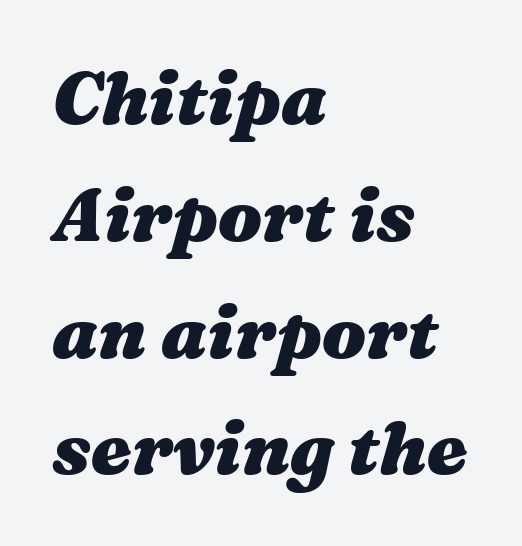
Q: Is the text bold? A: Yes.
Q: Is the text italic (slanted)? A: Yes, it leans right by about 16 degrees.
Q: Is the text underlined? A: No.
Q: How is the paragraph aligned? A: Left-aligned.
Q: Is the spacing between letters normal or unusually wide? A: Normal.
Q: Is the spacing between lines tight, normal or loose? A: Normal.
Q: Width (condensed, normal, or wide)? A: Wide.
Q: Stroke contrast? A: Medium.
Q: x-height? A: Medium.
Q: Monospaced? A: No.
